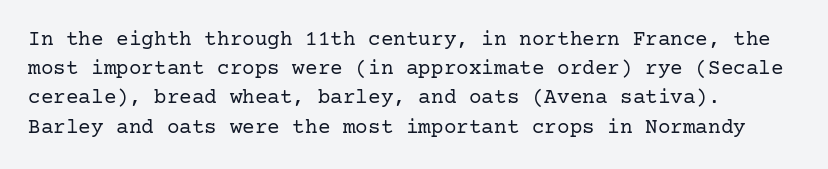
{"italic": "no", "bold": "no", "underline": "no", "align": "left", "line_spacing": "normal", "line_spacing_ratio": 1.39, "letter_spacing": "normal", "letter_spacing_em": 0.0, "glyph_px": 21}
